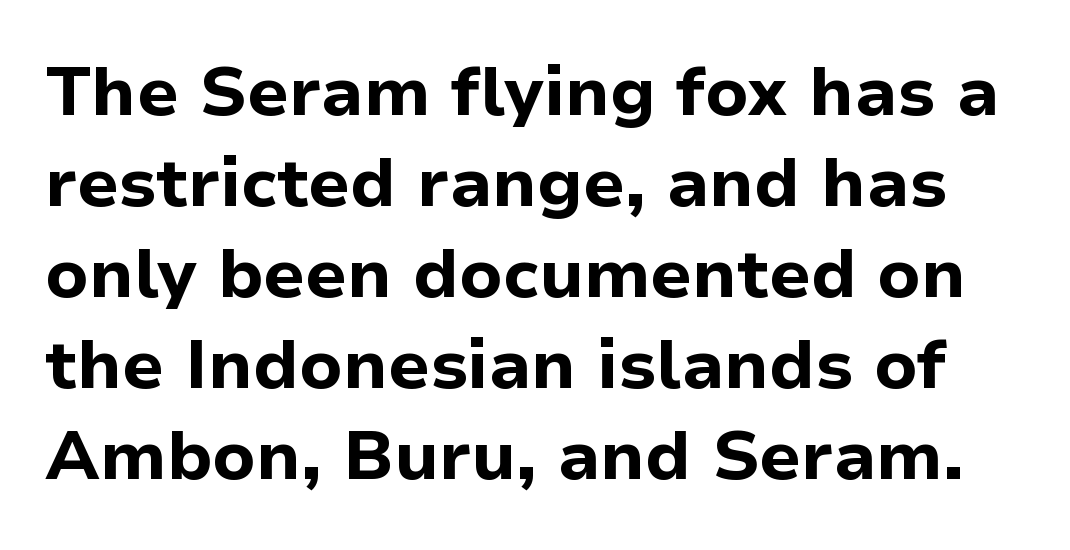
Check where the strokes stop: nothing finishes them off — pure sans. Standard letterfit; no display-style spreading of the glyphs. Quick note: underline off. Regarding leading, the lines here are spaced in the standard way.
